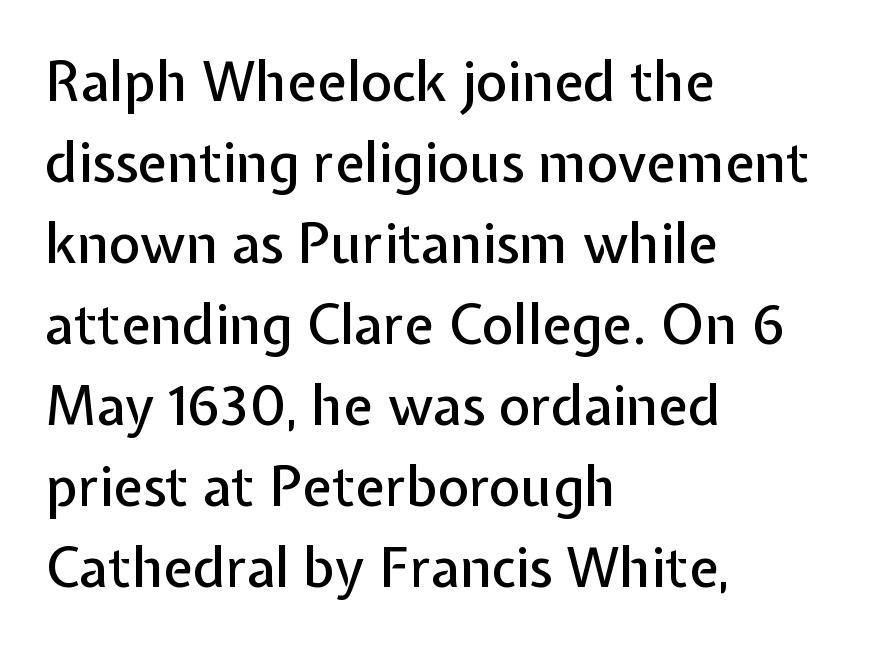
{"serif": "no", "italic": "no", "width": "normal", "stroke_contrast": "low", "x_height": "medium", "monospaced": "no", "underline": "no", "align": "left", "line_spacing": "normal", "line_spacing_ratio": 1.5, "letter_spacing": "normal", "letter_spacing_em": 0.0, "glyph_px": 54}
